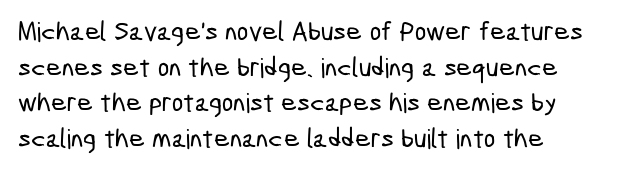
Short note: letters normally spaced. If you drew a ruler down the left edge, every line would touch it. The area under the type is left untouched. Reading down the column, the eye jumps a familiar distance to each next line.
